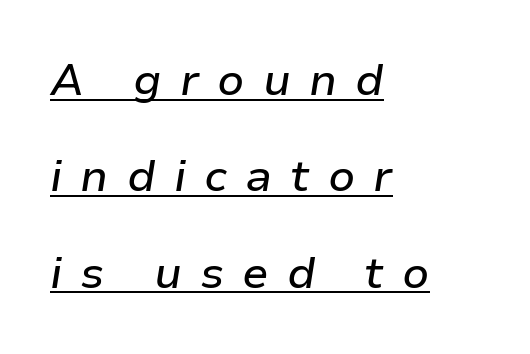
Looking at the ascenders, they clearly lean. Beneath each row of characters lies a ruled line. Note the varied advance widths — an 'i' is clearly narrower than an 'm'. A student would call this left alignment; a typographer would say flush left, rag right. How are the letters spaced? Widely, with obvious added tracking. Honestly, the rows look like they've been pulled way apart.
